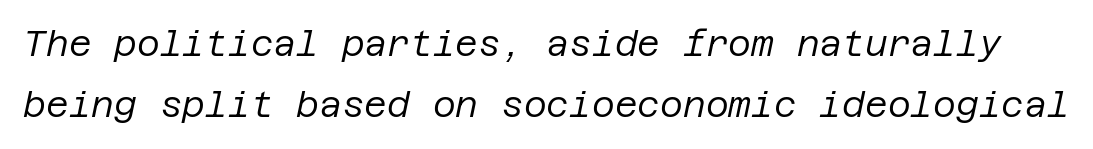
The image shows 35 px regular-weight type, italic (leaning right); set line spacing 1.74x, normal letter spacing, not underlined; low stroke contrast and a large x-height.
